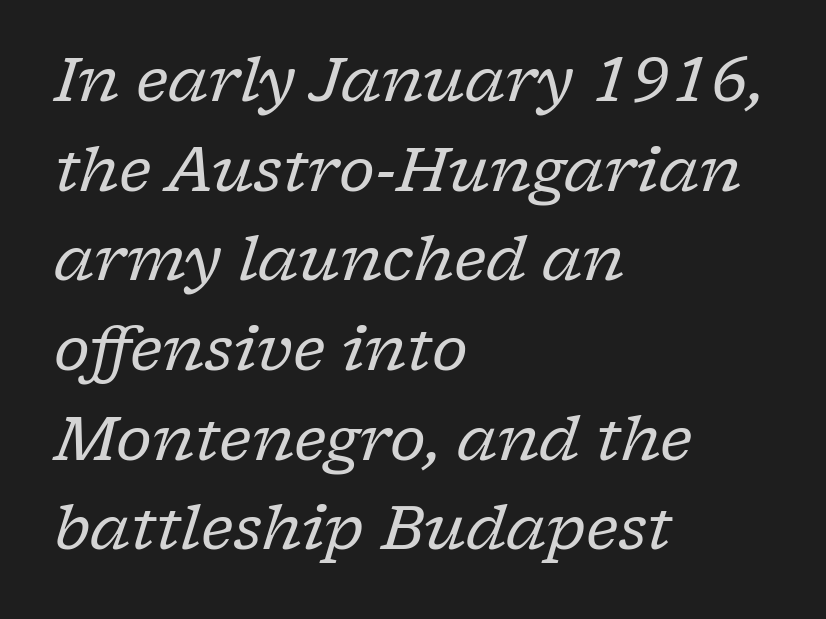
Q: Is the text bold? A: No.
Q: Is the text italic (slanted)? A: Yes, it leans right by about 17 degrees.
Q: Is the typeface a serif or a sans-serif typeface? A: Serif.
Q: Is the text underlined? A: No.
Q: How is the paragraph aligned? A: Left-aligned.
Q: Is the spacing between letters normal or unusually wide? A: Normal.
Q: Is the spacing between lines tight, normal or loose? A: Normal.
Q: Width (condensed, normal, or wide)? A: Normal.
Q: Stroke contrast? A: Low.
Q: x-height? A: Medium.
Q: Monospaced? A: No.
